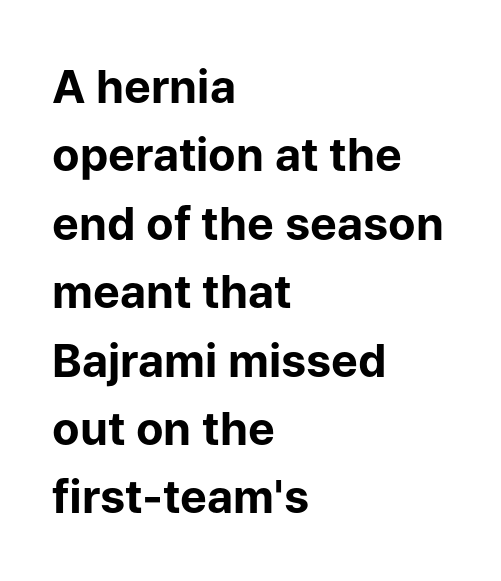
In terms of leading, this rendering sits right in the middle. The tracking reads as untouched default to a designer's eye. These lines are rendered in a variable-pitch font. These lines were composed using upright roman letters. Stroke thickness is high; the sample reads as a true bold. Words float on clear page, feet unadorned.
